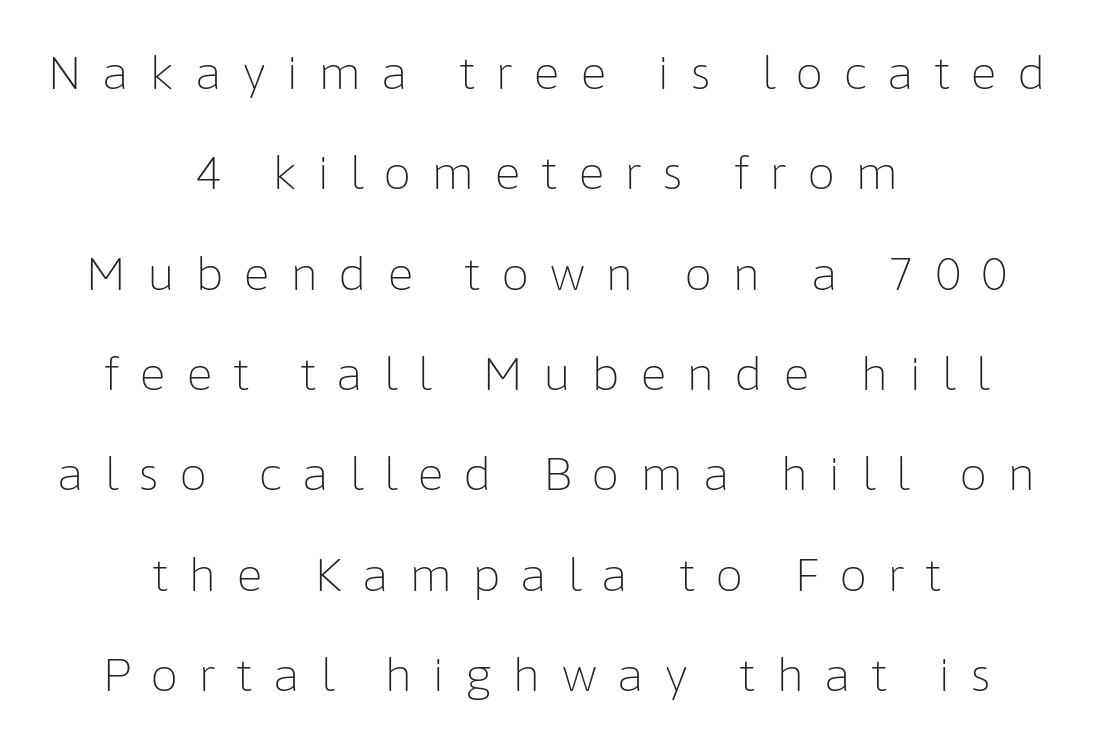
The image shows 45 px light sans-serif type, upright; set centered, loose line spacing (2.23x), unusually wide letter spacing (+0.44 em), not underlined; low stroke contrast and a medium x-height.
